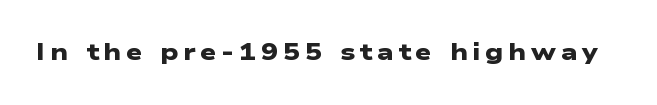
Q: Is the text bold? A: Yes.
Q: Is the text underlined? A: No.
Q: Is the spacing between letters normal or unusually wide? A: Unusually wide.
